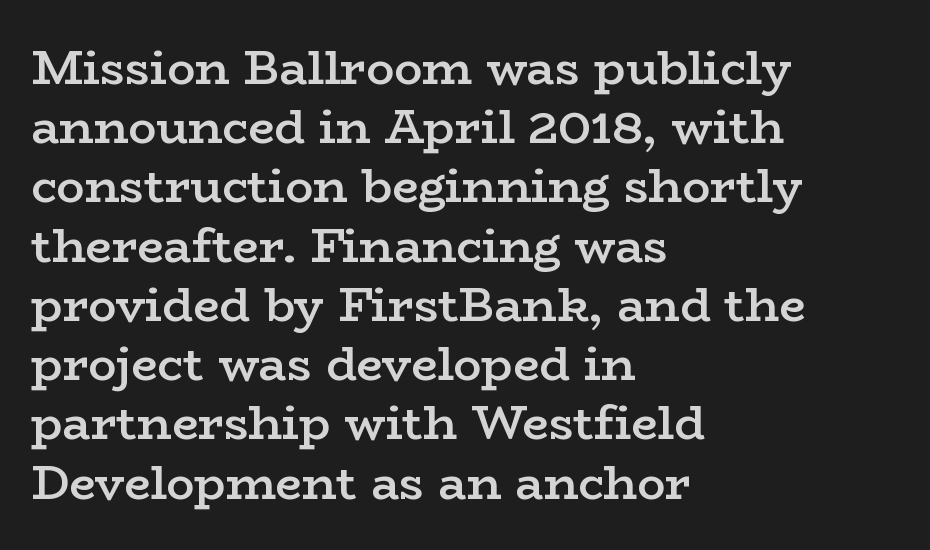
{"serif": "yes", "italic": "no", "bold": "semi", "weight": "semibold", "width": "wide", "stroke_contrast": "low", "x_height": "medium", "monospaced": "no", "underline": "no", "align": "left", "line_spacing": "normal", "line_spacing_ratio": 1.26, "letter_spacing": "normal", "letter_spacing_em": 0.0, "glyph_px": 47}
